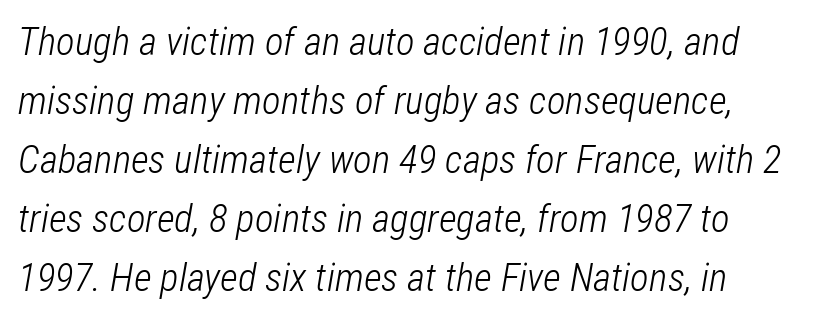
Think of a printed novel: that variable character pitch is what you see here. The typesetting does not lean heavy: it is not bold. Line beginnings align vertically; line endings do not. A bare baseline throughout the passage. Standard letterfit; no display-style spreading of the glyphs. You can tell it's italic because the verticals aren't actually vertical.
